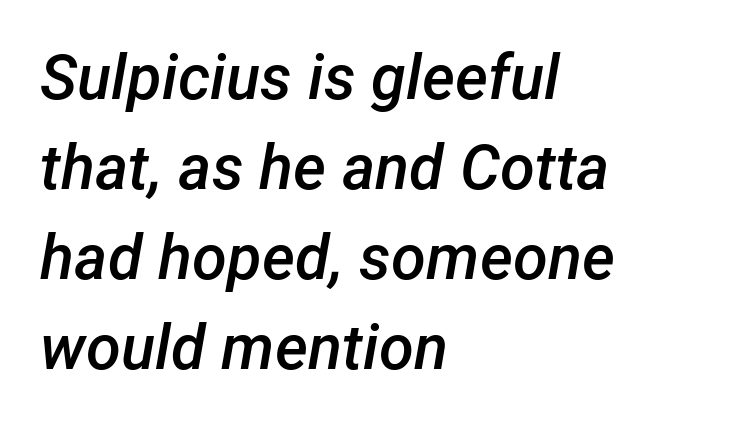
The image shows 63 px semibold type, italic (leaning right); set left-aligned, normal line spacing (1.43x), normal letter spacing, not underlined; low stroke contrast and a medium x-height.
